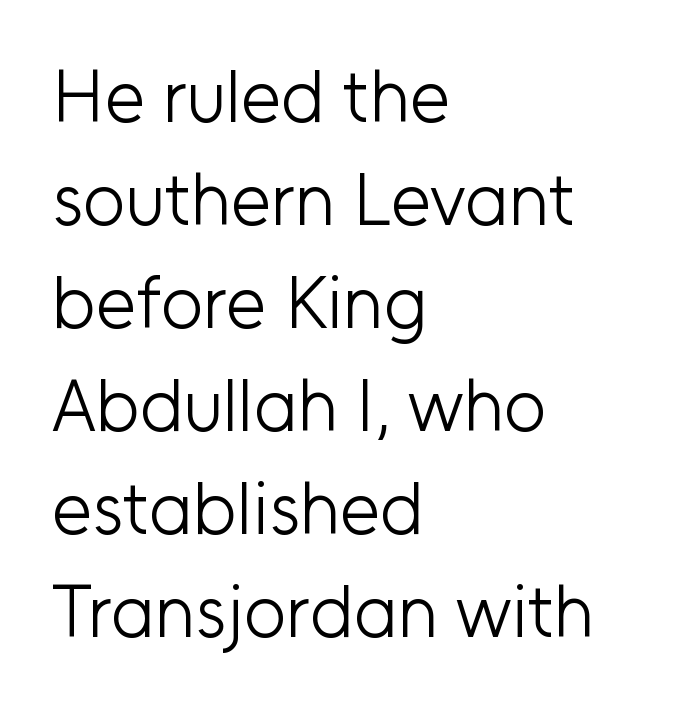
The image shows 73 px light sans-serif type, upright; set left-aligned, normal line spacing (1.41x), normal letter spacing, not underlined; low stroke contrast and a medium x-height.
